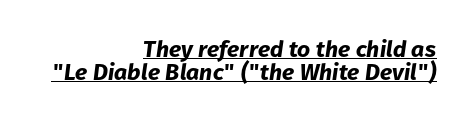
Q: Is the text bold? A: Yes.
Q: Is the text italic (slanted)? A: Yes, it leans right by about 8 degrees.
Q: Is the text underlined? A: Yes.
Q: How is the paragraph aligned? A: Right-aligned.
Q: Is the spacing between letters normal or unusually wide? A: Normal.
Q: Is the spacing between lines tight, normal or loose? A: Tight.
